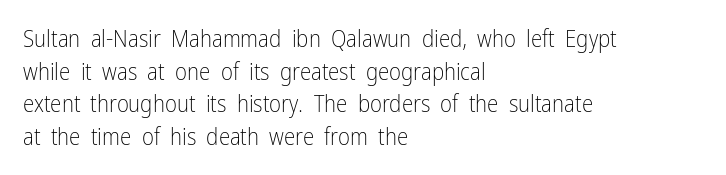
{"italic": "no", "bold": "no", "underline": "no", "align": "left", "line_spacing": "normal", "line_spacing_ratio": 1.42, "letter_spacing": "normal", "letter_spacing_em": 0.0, "glyph_px": 23}
